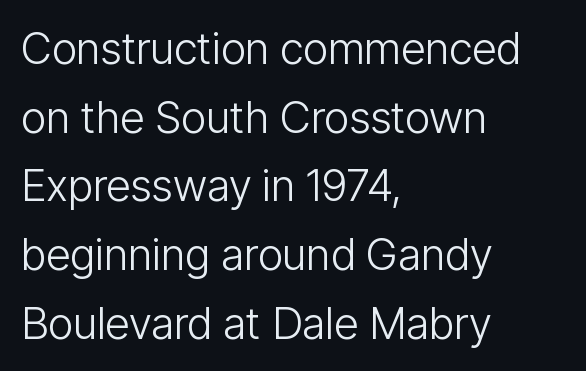
Varying glyph widths throughout — classic text-font behaviour. Letters have the restrained weight of plain body copy at most. Upright lettering throughout. Clear beneath every line of the passage.
